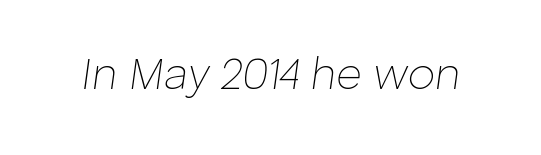
The image shows 44 px thin type, italic (leaning right); set normal letter spacing, not underlined; low stroke contrast and a medium x-height.
